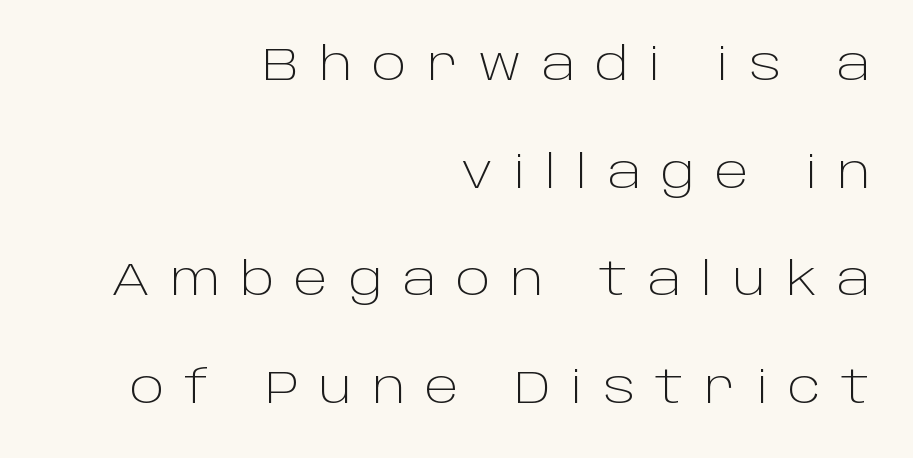
No word sits above an underline. Line endings align vertically; line beginnings do not. Leading is clearly above the norm, producing a sparse column. Weight: in the light-to-regular range. This is the regular roman posture of the typeface.
